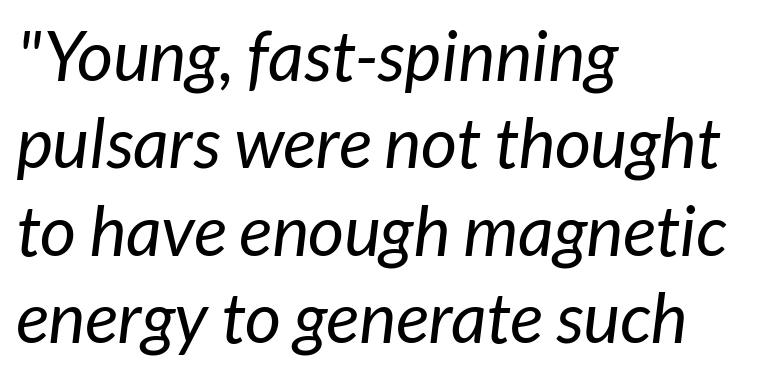
Honestly, the row spacing looks completely unremarkable. A bare baseline throughout the passage. The rendering anchors every line to the left-hand side. The passage shown has conventional tracking throughout. Each letter's strokes conclude bluntly, with no projecting serifs. Weight: regular or lighter.
